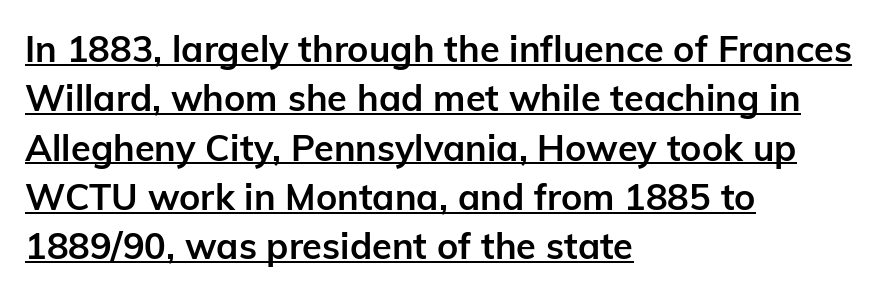
{"serif": "no", "italic": "no", "bold": "yes", "weight": "semibold", "width": "normal", "stroke_contrast": "low", "x_height": "medium", "monospaced": "no", "underline": "yes", "align": "left", "line_spacing": "normal", "line_spacing_ratio": 1.37, "letter_spacing": "normal", "letter_spacing_em": 0.0, "glyph_px": 36}
